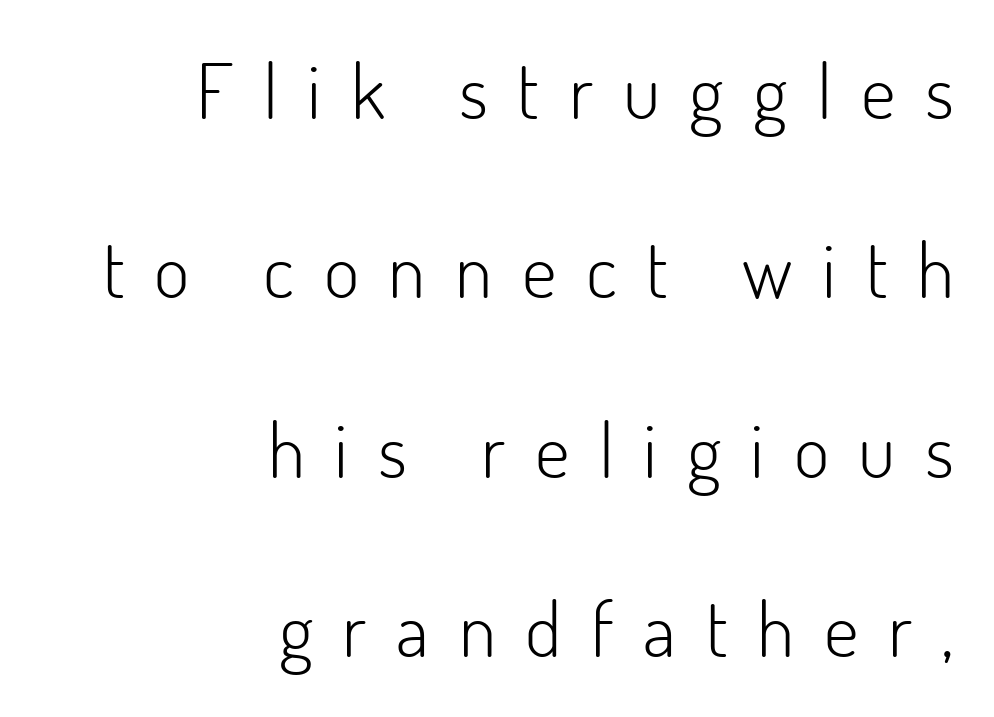
{"serif": "no", "italic": "no", "bold": "no", "weight": "light", "width": "normal", "stroke_contrast": "low", "x_height": "small", "monospaced": "no", "underline": "no", "align": "right", "line_spacing": "loose", "line_spacing_ratio": 2.36, "letter_spacing": "wide", "letter_spacing_em": 0.39, "glyph_px": 76}
